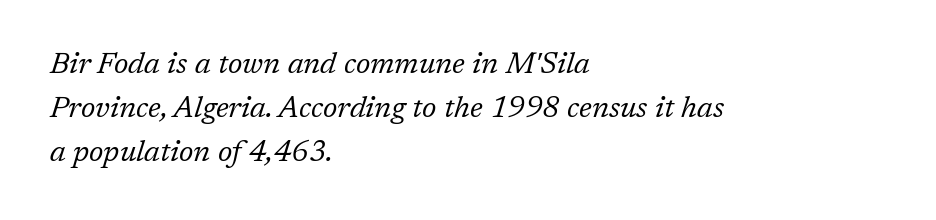
The image shows 30 px regular-weight serif type, italic (leaning right); set left-aligned, normal line spacing (1.47x), normal letter spacing, not underlined; low stroke contrast and a medium x-height.
